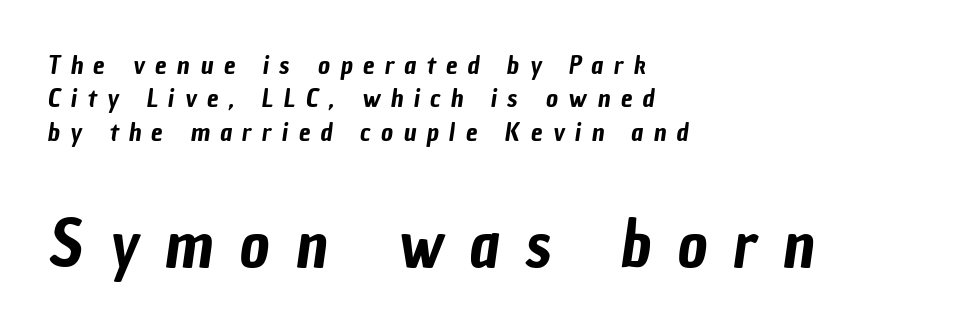
Q: Is the typeface a serif or a sans-serif typeface? A: Sans-serif.
Q: Is the text underlined? A: No.
Q: How is the paragraph aligned? A: Left-aligned.
Q: Is the spacing between letters normal or unusually wide? A: Unusually wide.
Q: Is the spacing between lines tight, normal or loose? A: Normal.
Q: Which block of text is set in a larger size, the first (top) or the second (bottom)? A: The second (bottom) one.
Q: Width (condensed, normal, or wide)? A: Condensed.
Q: Stroke contrast? A: Low.
Q: x-height? A: Medium.
Q: Monospaced? A: No.
